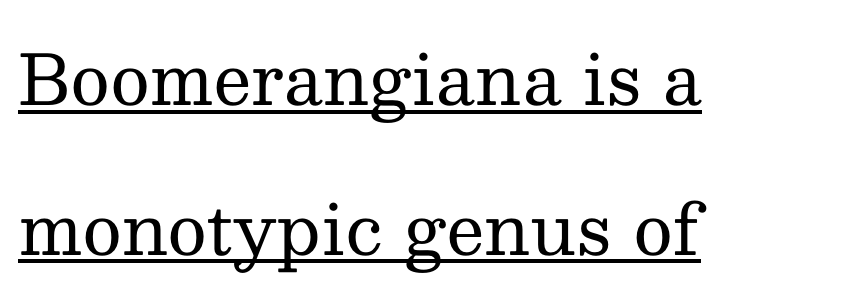
This sample uses a serif face. Is the stroke heavy? The answer is a plain regular-or-lighter. The rendering keeps characters at their native spacing. Is there much room between lines? Yes — plenty of vertical air separates them.
